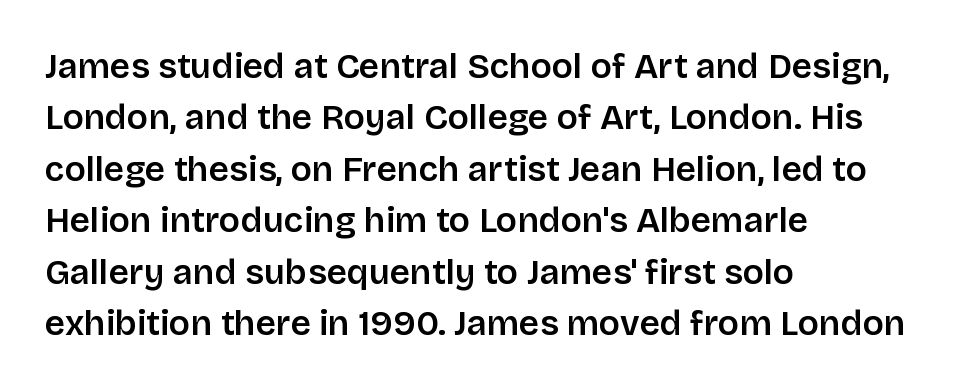
The typeface chosen for these lines omits serifs. Regarding leading, the lines here are spaced in the standard way. Default kerning and tracking; the words read as compact shapes. A typesetter would call this proportional, since set widths differ per character. A typesetter would mark this as roman, not italic. The text block is weighted toward the left margin, trailing off unevenly rightward.
